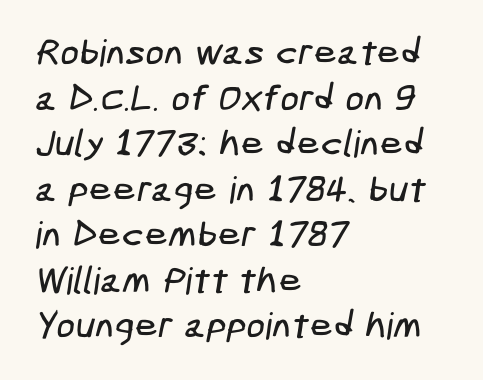
Descenders are the only things crossing below the line. Does extra space separate the letters? No, they use regular spacing. Visually the block forms a straight wall on the left and a jagged coastline on the right. Regarding serifs, this sample does without them.
